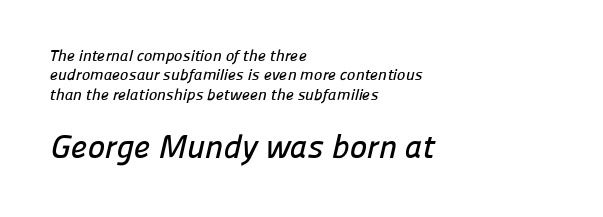
{"serif": "no", "width": "normal", "stroke_contrast": "low", "x_height": "medium", "monospaced": "no", "underline": "no", "align": "left", "line_spacing_ratio": 1.21, "letter_spacing": "normal", "letter_spacing_em": 0.0, "larger_block": "second", "size_ratio": 2.06, "glyph_px": 33}
